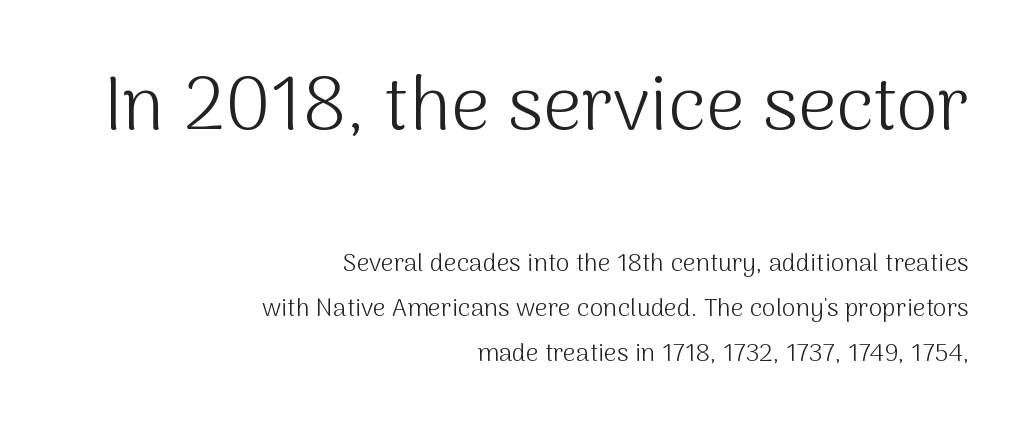
{"serif": "no", "italic": "no", "bold": "no", "weight": "light", "width": "normal", "stroke_contrast": "medium", "x_height": "medium", "monospaced": "no", "underline": "no", "align": "right", "line_spacing_ratio": 1.81, "letter_spacing": "normal", "letter_spacing_em": 0.0, "larger_block": "first", "size_ratio": 3.0, "glyph_px": 75}
